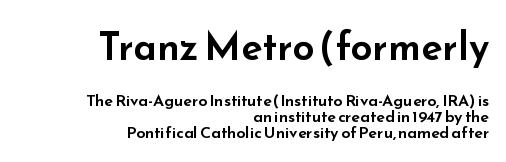
Q: Is the text italic (slanted)? A: No, it is upright.
Q: Is the typeface a serif or a sans-serif typeface? A: Sans-serif.
Q: Is the text underlined? A: No.
Q: How is the paragraph aligned? A: Right-aligned.
Q: Is the spacing between letters normal or unusually wide? A: Normal.
Q: Is the spacing between lines tight, normal or loose? A: Tight.
Q: Which block of text is set in a larger size, the first (top) or the second (bottom)? A: The first (top) one.
Q: Width (condensed, normal, or wide)? A: Wide.
Q: Stroke contrast? A: Low.
Q: x-height? A: Small.
Q: Monospaced? A: No.
